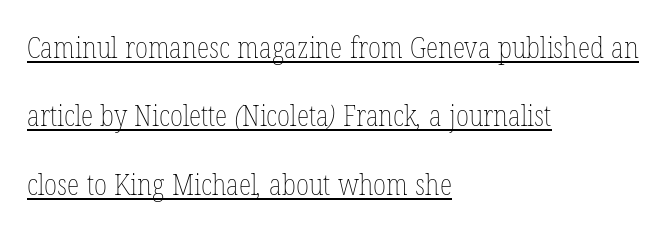
The image shows 29 px thin, condensed type; set left-aligned, loose line spacing (2.36x), normal letter spacing, underlined; low stroke contrast and a medium x-height.
